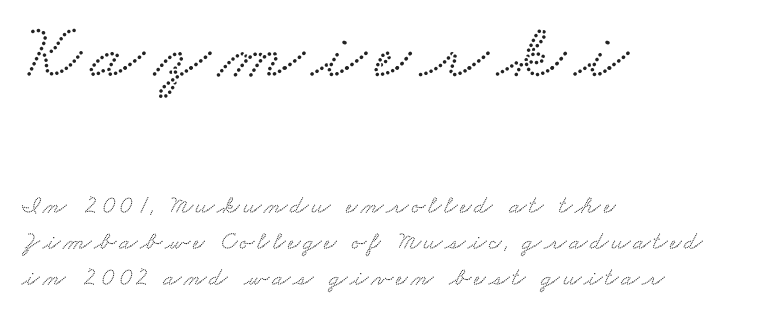
The image shows 79 px wide type; set left-aligned, normal line spacing (1.39x), not underlined; the first (top) block is 3.04x larger; low stroke contrast and a small x-height.
